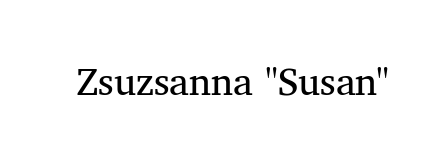
The image shows 39 px regular-weight serif type, upright; set normal letter spacing, not underlined; medium stroke contrast and a medium x-height.
